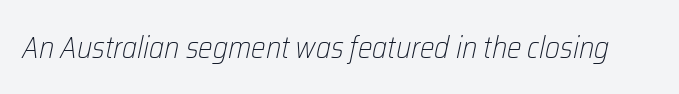
Q: Is the text bold? A: No.
Q: Is the text italic (slanted)? A: Yes, it leans right by about 12 degrees.
Q: Is the text underlined? A: No.
Q: Is the spacing between letters normal or unusually wide? A: Normal.
Q: Width (condensed, normal, or wide)? A: Condensed.
Q: Stroke contrast? A: Low.
Q: x-height? A: Medium.
Q: Monospaced? A: No.
